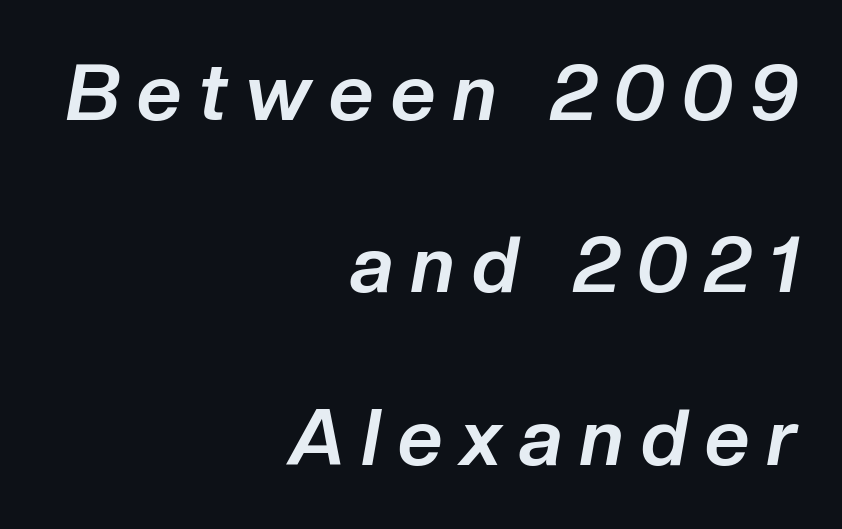
The sample has been set heavy, in full bold. The specimen reads as italic at a glance. The compositor pushed each line to the right boundary. The baseline area is clear.
